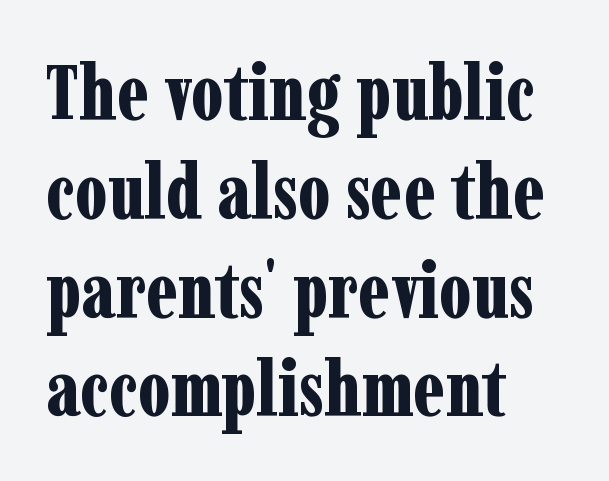
If you measured baseline to baseline, you'd find a middling distance. Notice how the stems are strictly vertical — no italics here. You'd pick this weight for a headline — it's a proper bold. Layout note: lines flush left. There is no visible air inserted between adjacent glyphs. Yep, those are serifs on the letters.
